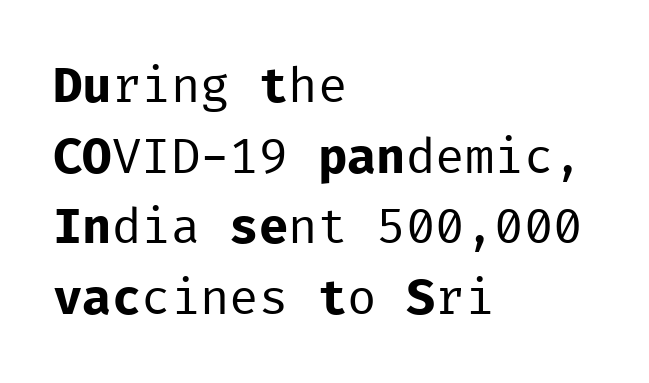
The image shows 49 px regular-weight sans-serif type, upright, monospaced; set left-aligned, normal line spacing (1.44x), normal letter spacing, not underlined; low stroke contrast and a medium x-height.
